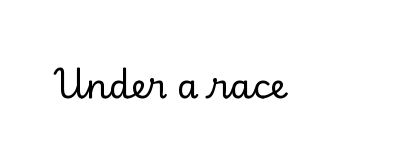
The image shows 35 px text type, upright; set normal letter spacing, not underlined; low stroke contrast and a small x-height.
